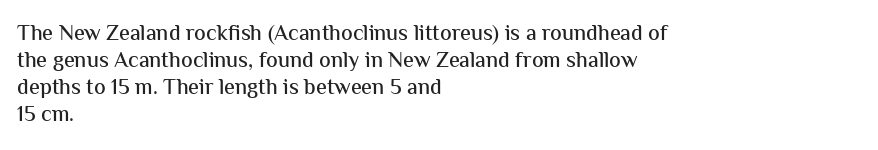
The image shows 22 px text type, upright; set left-aligned, line spacing 1.22x, normal letter spacing, not underlined.
